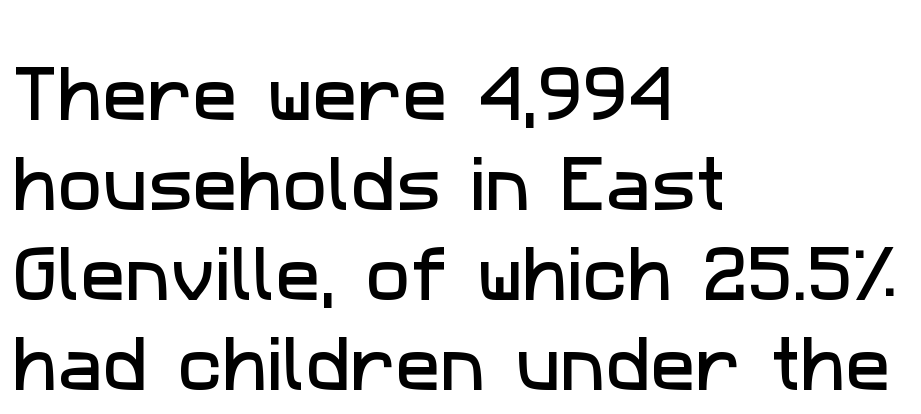
The paragraph shown leans on its left margin. Students, observe: this is what conventionally led text looks like. Characters follow at the spacing the type designer built in. Are there feet on the stems? There aren't — it's a sans.
